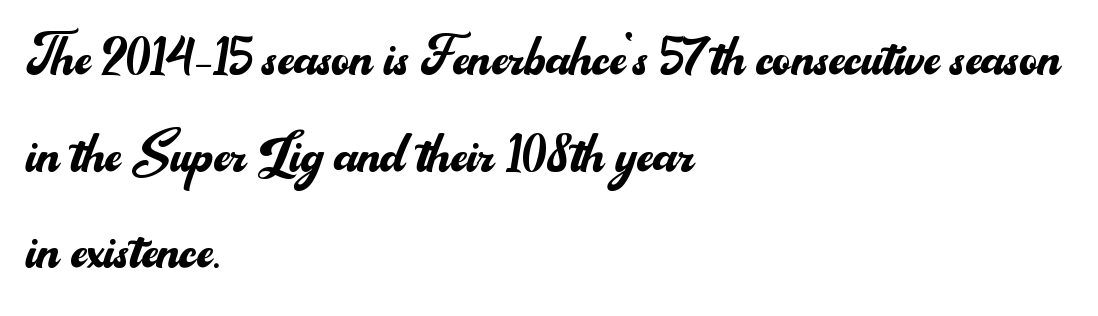
The image shows 69 px regular-weight sans-serif type; set left-aligned, normal line spacing (1.4x), normal letter spacing, not underlined; medium stroke contrast and a small x-height.
